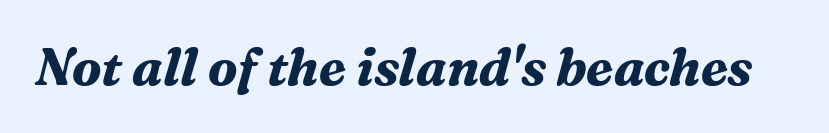
Q: Is the text bold? A: Yes.
Q: Is the text italic (slanted)? A: Yes, it leans right by about 16 degrees.
Q: Is the typeface a serif or a sans-serif typeface? A: Serif.
Q: Is the text underlined? A: No.
Q: Is the spacing between letters normal or unusually wide? A: Normal.
Q: Width (condensed, normal, or wide)? A: Normal.
Q: Stroke contrast? A: Medium.
Q: x-height? A: Medium.
Q: Monospaced? A: No.
